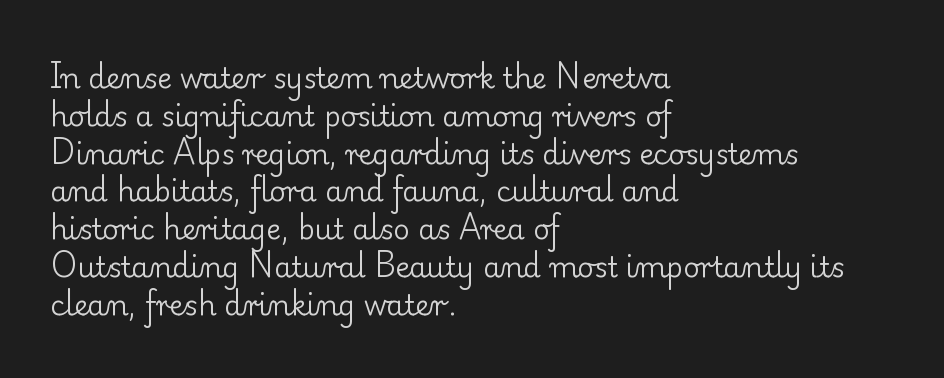
The image shows 28 px regular-weight serif type, upright; set left-aligned, normal line spacing (1.35x), normal letter spacing, not underlined; low stroke contrast and a small x-height.
